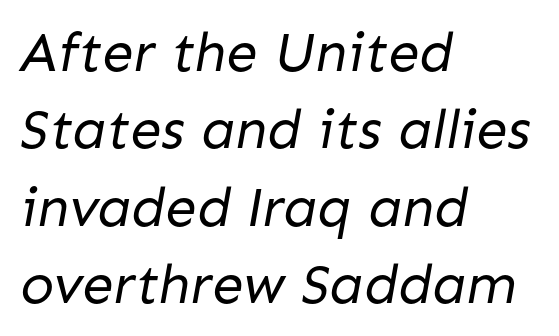
This rendering uses left alignment, leaving the right contour irregular. Font category for this specimen: sans-serif. Rows of type keep a routine distance in the vertical direction. Each letter keeps its own natural width here, so spacing adapts to shape.
